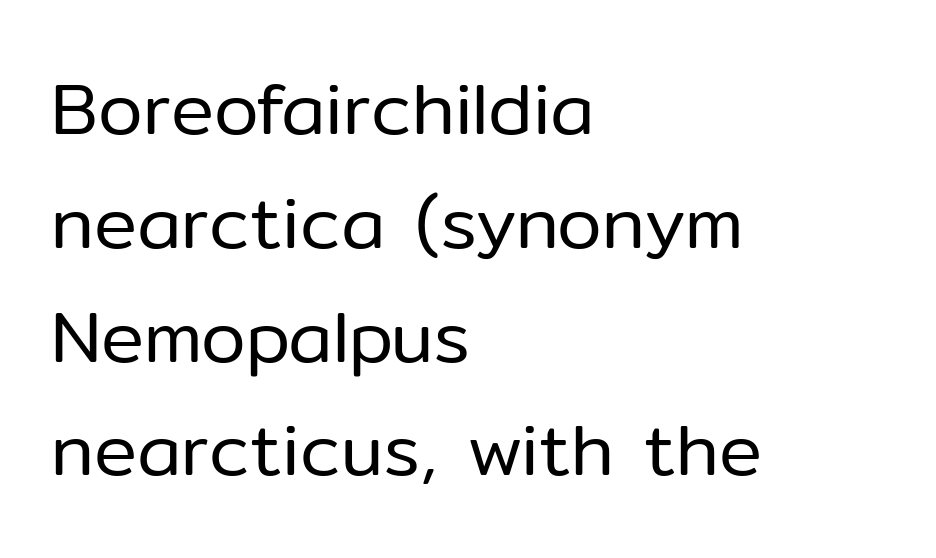
Tall strokes in this sample are plumb rather than angled. Quick note: interline space is typical. This rendering uses left alignment, leaving the right contour irregular. The passage shown is not underscored anywhere. Here the designer chose a conventional face with non-uniform glyph widths. The letters look calm and open, with moderate or lighter stems.
